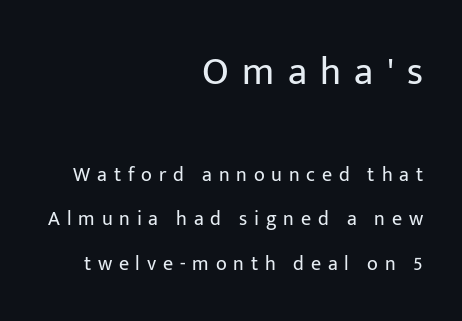
Q: Is the text bold? A: No.
Q: Is the text italic (slanted)? A: No, it is upright.
Q: Is the typeface a serif or a sans-serif typeface? A: Sans-serif.
Q: Is the text underlined? A: No.
Q: How is the paragraph aligned? A: Right-aligned.
Q: Is the spacing between letters normal or unusually wide? A: Unusually wide.
Q: Is the spacing between lines tight, normal or loose? A: Loose.
Q: Which block of text is set in a larger size, the first (top) or the second (bottom)? A: The first (top) one.
Q: Width (condensed, normal, or wide)? A: Normal.
Q: Stroke contrast? A: Low.
Q: x-height? A: Medium.
Q: Monospaced? A: No.
